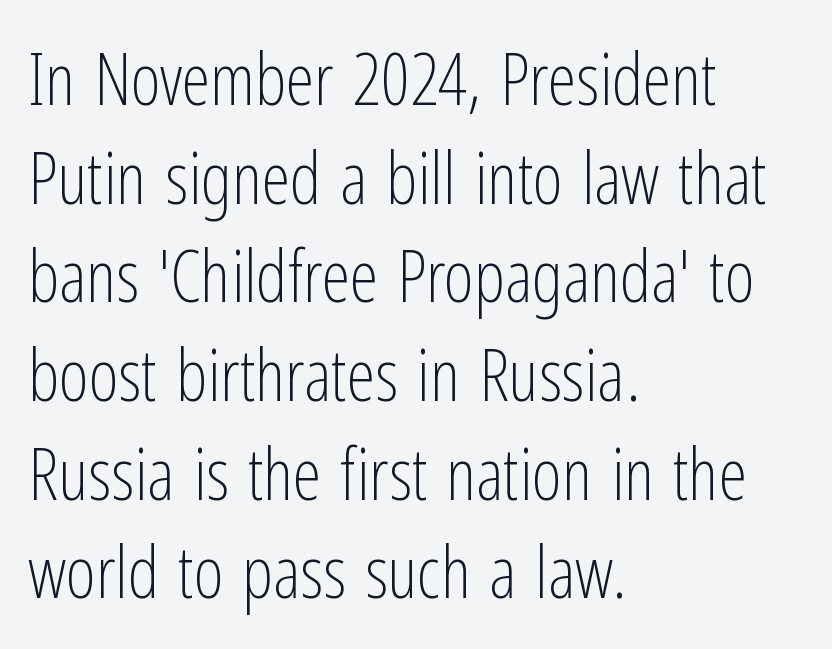
The image shows 72 px light, condensed sans-serif type, upright; set left-aligned, normal line spacing (1.37x), normal letter spacing, not underlined; low stroke contrast and a medium x-height.
